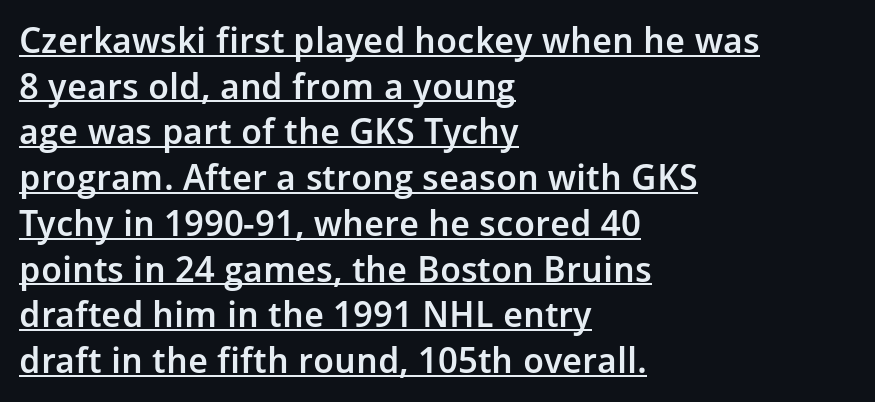
Proportional: the letters do not fall into vertical columns. In terms of leading, this rendering sits right in the middle. Caption: lettering with a line underneath. Reading down the block, your eye returns to a fixed left position each line.
